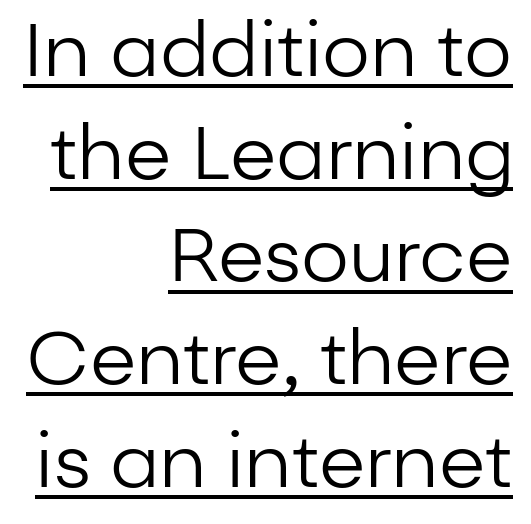
The image shows 75 px regular-weight sans-serif type, upright; set right-aligned, normal line spacing (1.37x), normal letter spacing, underlined; low stroke contrast and a medium x-height.
